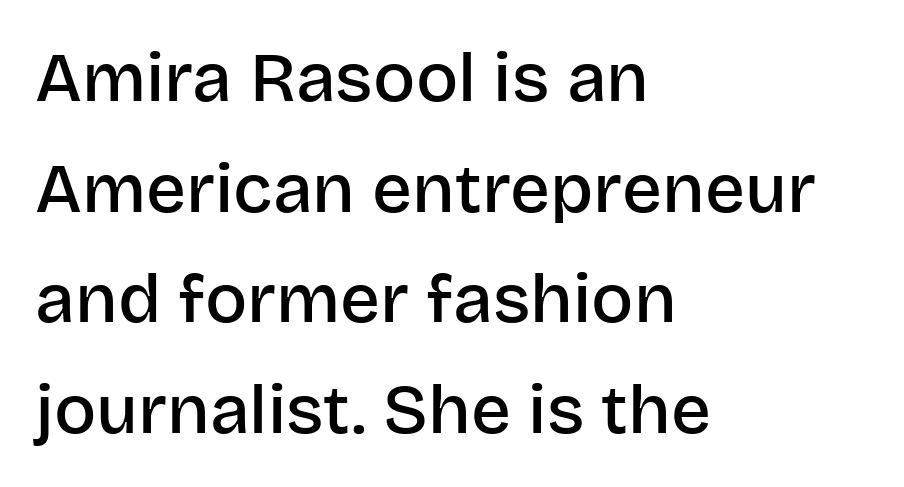
The image shows 70 px semibold sans-serif type, upright; set left-aligned, normal line spacing (1.58x), normal letter spacing, not underlined; low stroke contrast and a large x-height.
